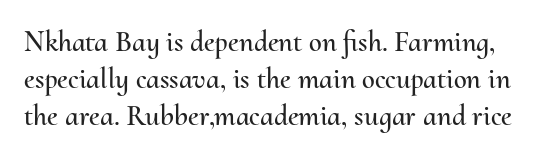
Q: Is the text italic (slanted)? A: No, it is upright.
Q: Is the text underlined? A: No.
Q: Is the spacing between letters normal or unusually wide? A: Normal.
Q: Is the spacing between lines tight, normal or loose? A: Normal.
Q: Width (condensed, normal, or wide)? A: Normal.
Q: Stroke contrast? A: Medium.
Q: x-height? A: Small.
Q: Monospaced? A: No.
